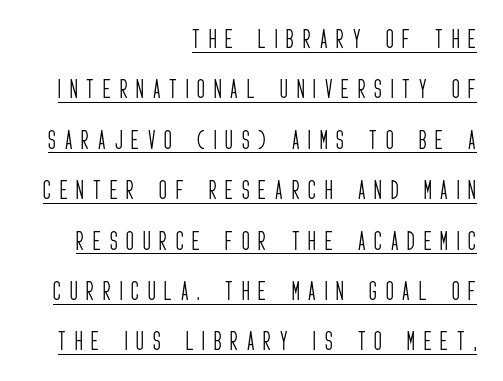
Q: Is the text bold? A: No.
Q: Is the text italic (slanted)? A: No, it is upright.
Q: Is the text underlined? A: Yes.
Q: How is the paragraph aligned? A: Right-aligned.
Q: Is the spacing between letters normal or unusually wide? A: Unusually wide.
Q: Is the spacing between lines tight, normal or loose? A: Loose.
